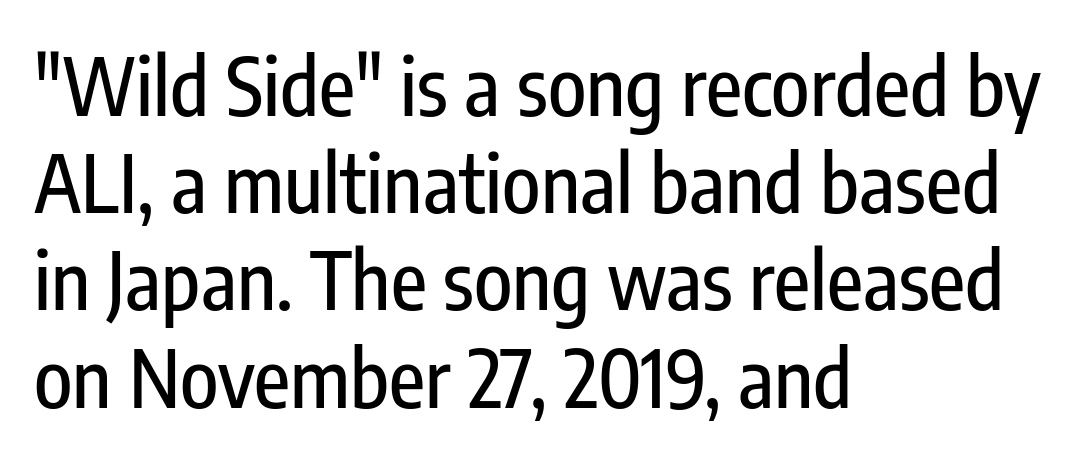
Q: Is the text italic (slanted)? A: No, it is upright.
Q: Is the typeface a serif or a sans-serif typeface? A: Sans-serif.
Q: Is the text underlined? A: No.
Q: How is the paragraph aligned? A: Left-aligned.
Q: Is the spacing between letters normal or unusually wide? A: Normal.
Q: Width (condensed, normal, or wide)? A: Condensed.
Q: Stroke contrast? A: Low.
Q: x-height? A: Medium.
Q: Monospaced? A: No.
